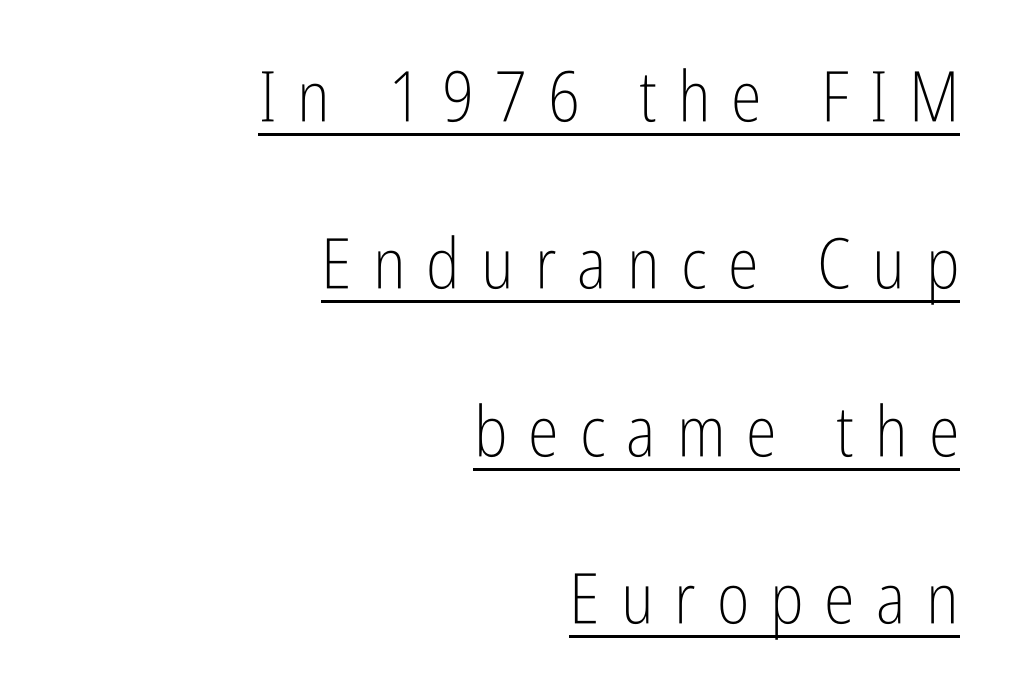
{"serif": "no", "italic": "no", "bold": "no", "weight": "light", "width": "condensed", "stroke_contrast": "low", "x_height": "medium", "monospaced": "no", "underline": "yes", "align": "right", "line_spacing": "loose", "line_spacing_ratio": 2.39, "letter_spacing": "wide", "letter_spacing_em": 0.3, "glyph_px": 70}
